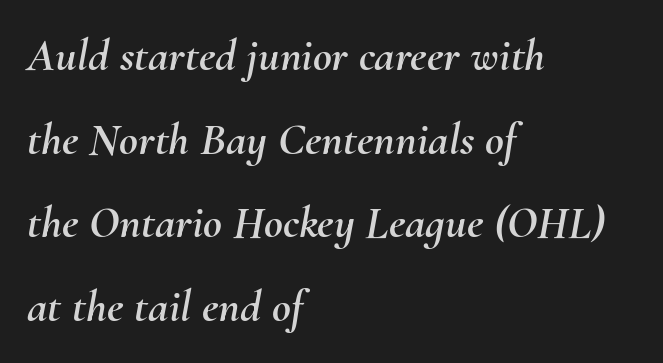
The image shows 46 px text type, italic (leaning right); set left-aligned, line spacing 1.82x, normal letter spacing, not underlined; medium stroke contrast and a small x-height.
